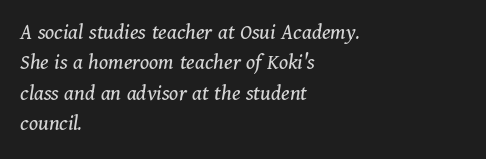
Q: Is the text bold? A: No.
Q: Is the text italic (slanted)? A: Yes, it leans right by about 11 degrees.
Q: Is the text underlined? A: No.
Q: How is the paragraph aligned? A: Left-aligned.
Q: Is the spacing between letters normal or unusually wide? A: Normal.
Q: Is the spacing between lines tight, normal or loose? A: Normal.
